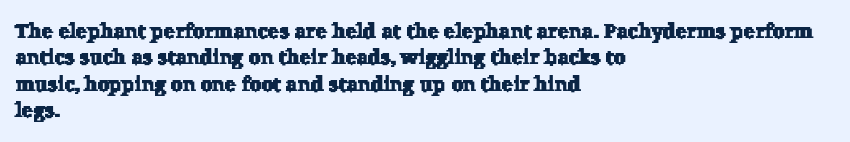
Q: Is the text underlined? A: No.
Q: How is the paragraph aligned? A: Left-aligned.
Q: Is the spacing between letters normal or unusually wide? A: Normal.
Q: Is the spacing between lines tight, normal or loose? A: Normal.
